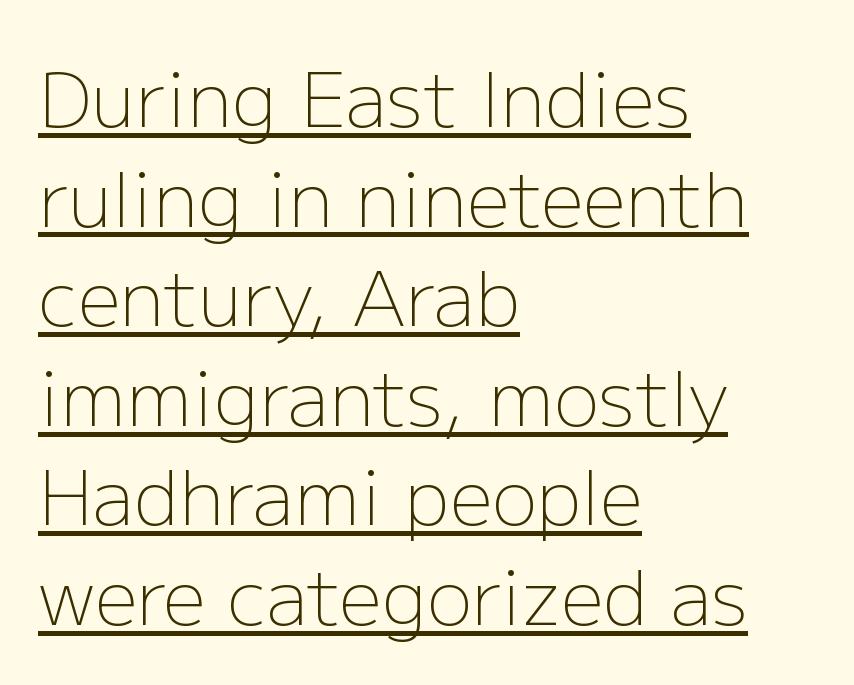
The image shows 76 px light sans-serif type, upright; set left-aligned, normal line spacing (1.31x), normal letter spacing, underlined; low stroke contrast and a medium x-height.
